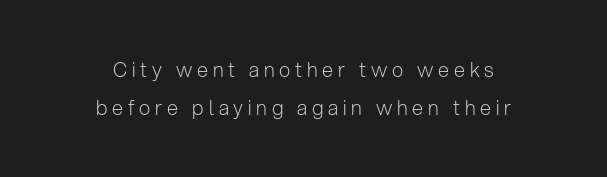
The image shows 20 px text type, upright; set centered, line spacing 1.88x, unusually wide letter spacing (+0.24 em), not underlined.
